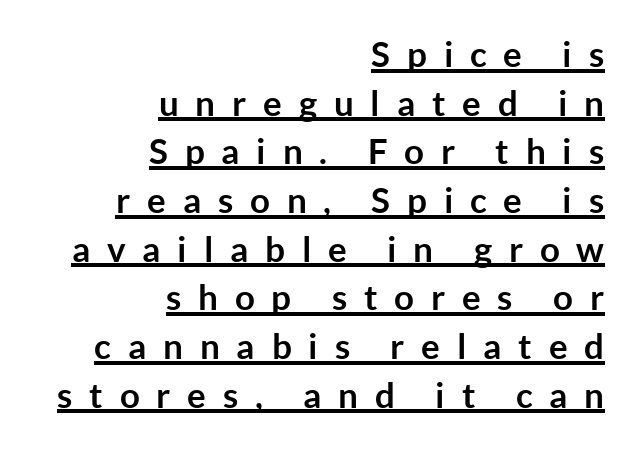
Look at the stroke-to-counter ratio: heavy, a bold. Evenly set lines give the paragraph a standard silhouette. The letters are spread apart with noticeably loose tracking. The passage shown is typed in a proportional face where columns would drift.
